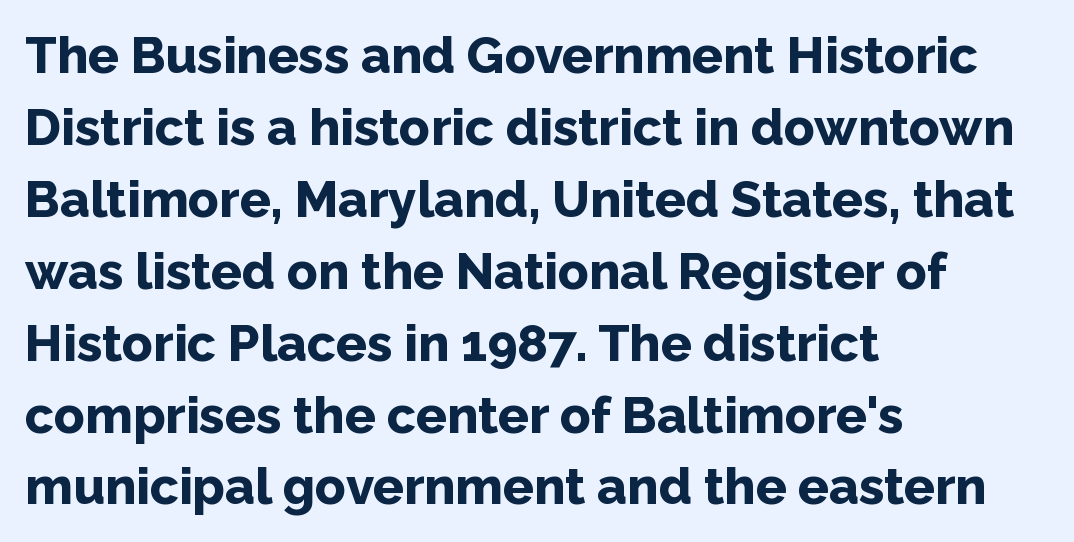
A bare baseline throughout the passage. Teacher's note: observe the even left margin — that is flush-left alignment. The type family on display is of the sans-serif kind. The passage shown stacks its lines at a standard gap. Character widths vary here, with narrow letters taking less room than wide ones. Is the letter spacing exaggerated? No — it looks like the ordinary default.
